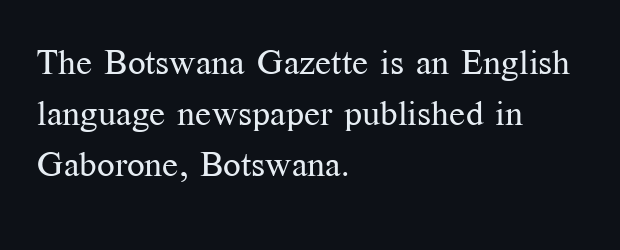
The type family on display is of the serif kind. The horizontal fit of the characters is conventional and even. Nobody drew a line under any word here. Each line starts at the same left margin while the right side varies. Vertical stems look standard width or narrower in stroke.
